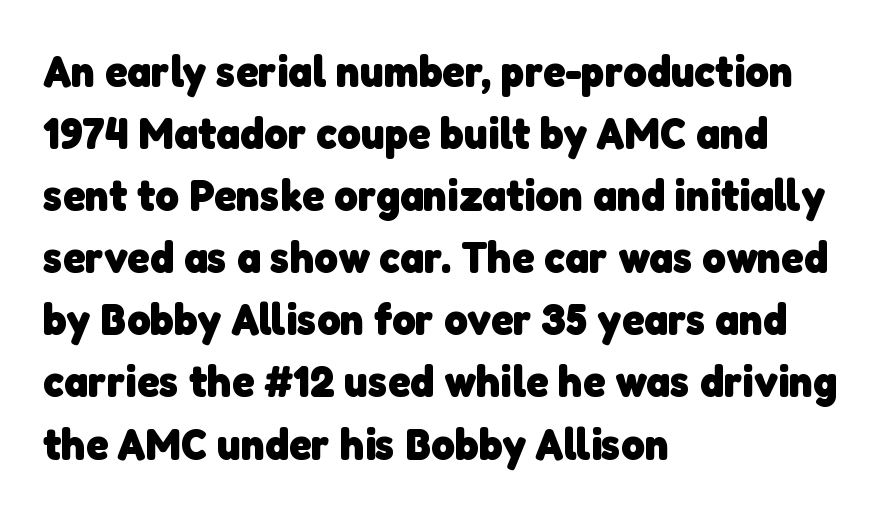
{"serif": "no", "bold": "yes", "weight": "heavy", "width": "normal", "stroke_contrast": "low", "x_height": "medium", "monospaced": "no", "underline": "no", "align": "left", "line_spacing": "normal", "line_spacing_ratio": 1.38, "letter_spacing": "normal", "letter_spacing_em": 0.0, "glyph_px": 45}
